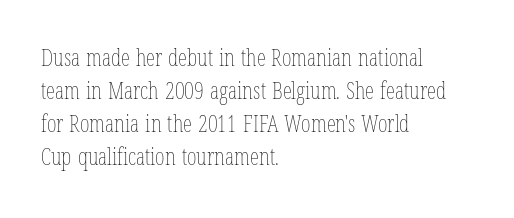
Q: Is the text bold? A: No.
Q: Is the text italic (slanted)? A: No, it is upright.
Q: Is the text underlined? A: No.
Q: How is the paragraph aligned? A: Left-aligned.
Q: Is the spacing between letters normal or unusually wide? A: Normal.
Q: Is the spacing between lines tight, normal or loose? A: Normal.
